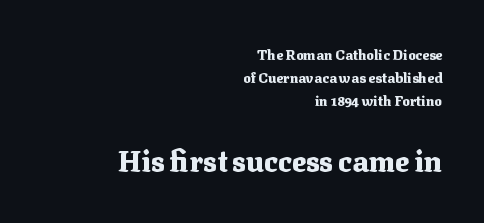
{"serif": "yes", "italic": "no", "bold": "yes", "weight": "heavy", "width": "normal", "stroke_contrast": "medium", "x_height": "medium", "monospaced": "no", "underline": "no", "align": "right", "line_spacing": "normal", "line_spacing_ratio": 1.66, "letter_spacing": "normal", "letter_spacing_em": 0.0, "larger_block": "second", "size_ratio": 2.07, "glyph_px": 29}
